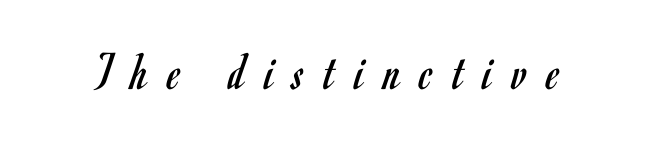
Q: Is the text bold? A: No.
Q: Is the text italic (slanted)? A: Yes.
Q: Is the typeface a serif or a sans-serif typeface? A: Sans-serif.
Q: Is the text underlined? A: No.
Q: Is the spacing between letters normal or unusually wide? A: Unusually wide.
Q: Width (condensed, normal, or wide)? A: Condensed.
Q: Stroke contrast? A: Low.
Q: x-height? A: Small.
Q: Monospaced? A: No.
